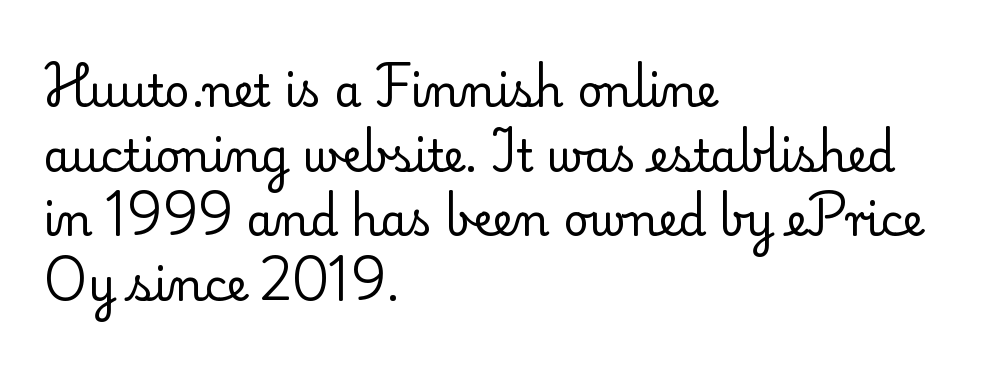
Q: Is the text bold? A: No.
Q: Is the text italic (slanted)? A: No, it is upright.
Q: Is the typeface a serif or a sans-serif typeface? A: Serif.
Q: Is the text underlined? A: No.
Q: How is the paragraph aligned? A: Left-aligned.
Q: Is the spacing between letters normal or unusually wide? A: Normal.
Q: Is the spacing between lines tight, normal or loose? A: Normal.
Q: Width (condensed, normal, or wide)? A: Normal.
Q: Stroke contrast? A: Low.
Q: x-height? A: Small.
Q: Monospaced? A: No.
